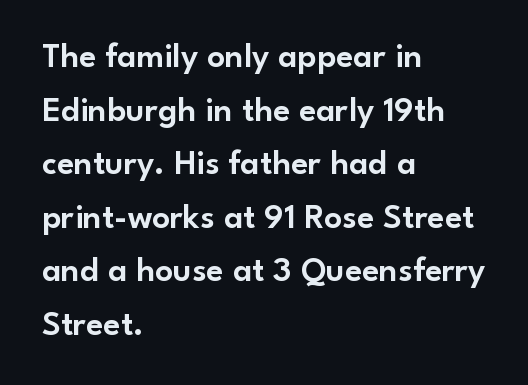
The image shows 35 px sans-serif type, upright; set left-aligned, normal line spacing (1.53x), normal letter spacing, not underlined; low stroke contrast and a small x-height.
